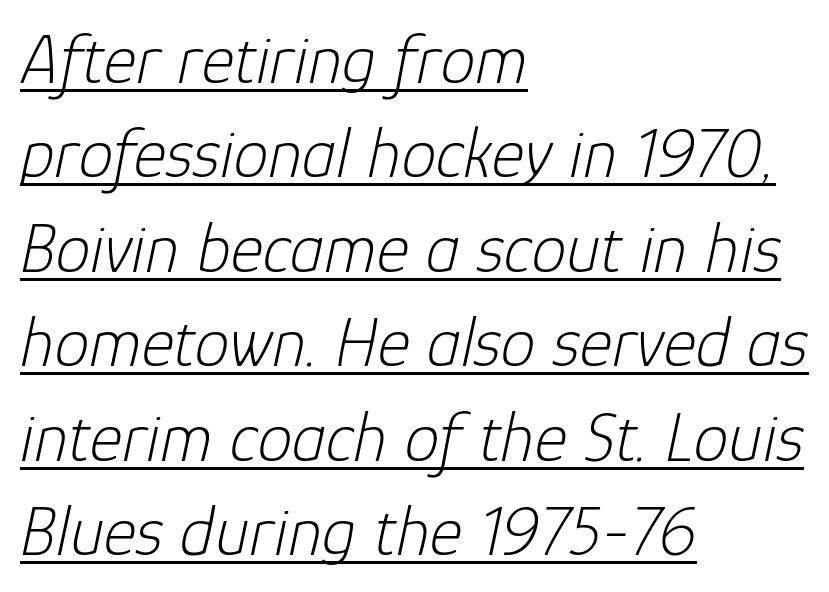
Q: Is the text bold? A: No.
Q: Is the text italic (slanted)? A: Yes, it leans right by about 12 degrees.
Q: Is the text underlined? A: Yes.
Q: How is the paragraph aligned? A: Left-aligned.
Q: Is the spacing between letters normal or unusually wide? A: Normal.
Q: Is the spacing between lines tight, normal or loose? A: Normal.
Q: Width (condensed, normal, or wide)? A: Normal.
Q: Stroke contrast? A: Low.
Q: x-height? A: Medium.
Q: Monospaced? A: No.
